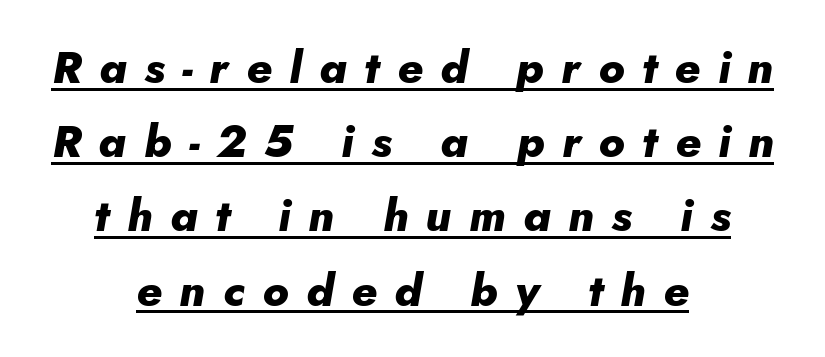
{"italic": "yes", "lean": "right", "slant_degrees": 5, "bold": "yes", "weight": "heavy", "width": "normal", "stroke_contrast": "low", "x_height": "small", "monospaced": "no", "underline": "yes", "align": "center", "line_spacing": "normal", "line_spacing_ratio": 1.65, "letter_spacing": "wide", "letter_spacing_em": 0.39, "glyph_px": 45}
